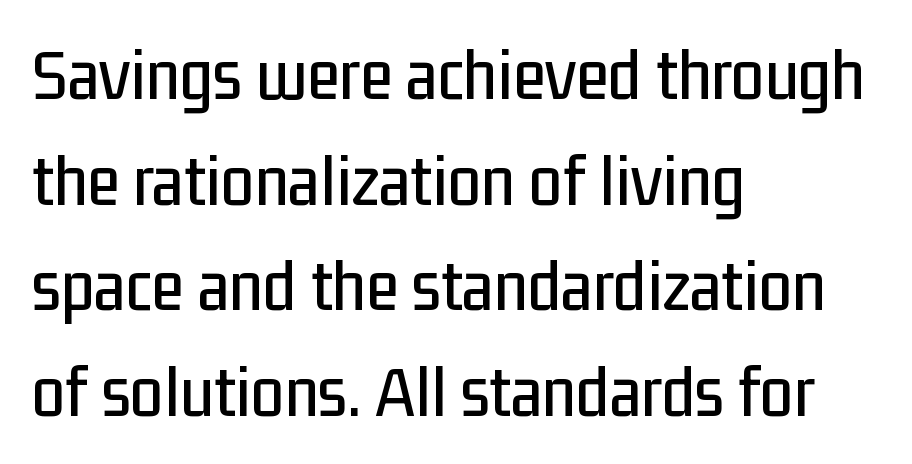
{"serif": "no", "italic": "no", "width": "condensed", "stroke_contrast": "low", "x_height": "medium", "monospaced": "no", "underline": "no", "align": "left", "line_spacing": "normal", "line_spacing_ratio": 1.41, "letter_spacing": "normal", "letter_spacing_em": 0.0, "glyph_px": 75}
